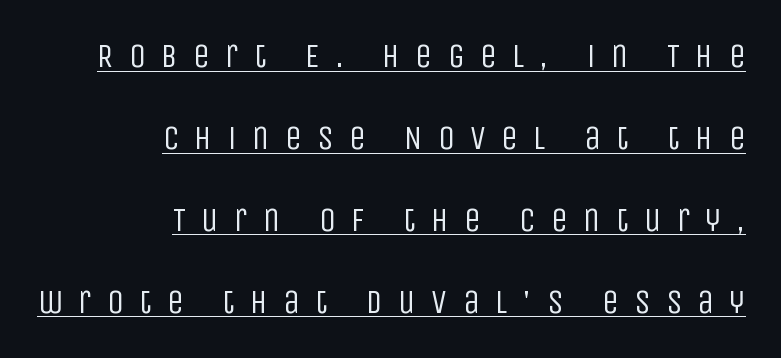
Successive baselines arrive slowly, with a big drop between each. Which margin do the lines hug? The right one — the left edge is uneven. Looks like regular typesetting: each glyph gets only the width it needs. The font family rendered here belongs to the sans-serif group. Stems and bowls with no extra thickness — not bold.
